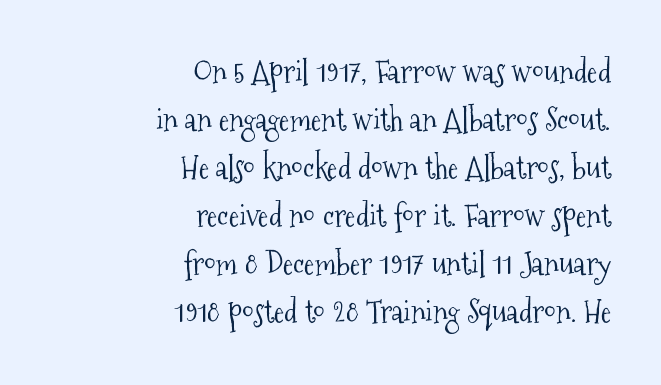
The image shows 31 px light, condensed serif type, upright; set right-aligned, normal line spacing (1.55x), normal letter spacing, not underlined; medium stroke contrast and a medium x-height.
